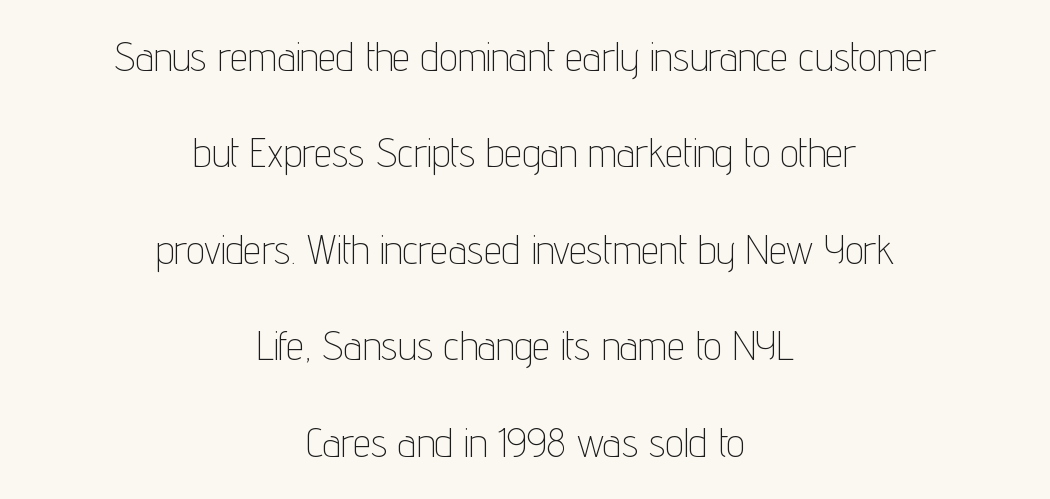
The image shows 40 px thin, condensed sans-serif type, upright; set centered, loose line spacing (2.41x), normal letter spacing, not underlined; low stroke contrast and a medium x-height.
